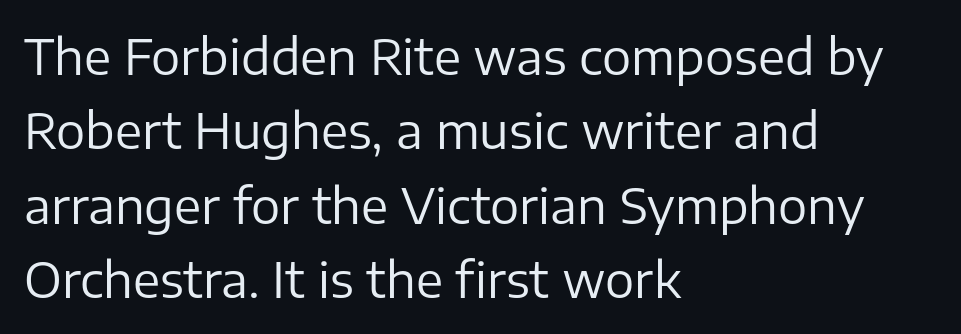
{"serif": "no", "italic": "no", "bold": "no", "weight": "regular", "width": "normal", "stroke_contrast": "low", "x_height": "medium", "monospaced": "no", "underline": "no", "align": "left", "line_spacing": "normal", "line_spacing_ratio": 1.52, "letter_spacing": "normal", "letter_spacing_em": 0.0, "glyph_px": 49}
